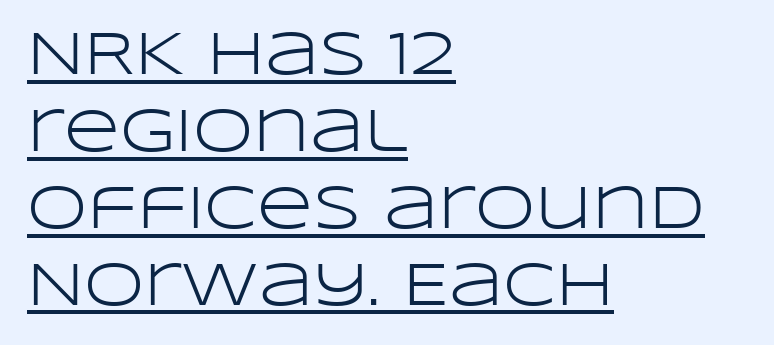
The image shows 61 px light, wide sans-serif type, upright; set left-aligned, normal line spacing (1.26x), normal letter spacing, underlined; low stroke contrast and a large x-height.
